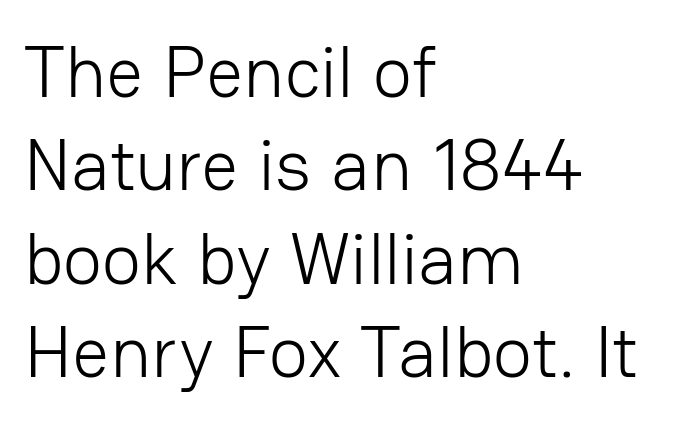
These lines are set flush left with a ragged right edge. What kind of face is this? One without serifs — a sans. Bold? No — there's no thickening of the strokes. This sample uses plain, unmodified letter spacing. How would I describe the line gaps? Plain and ordinary.
